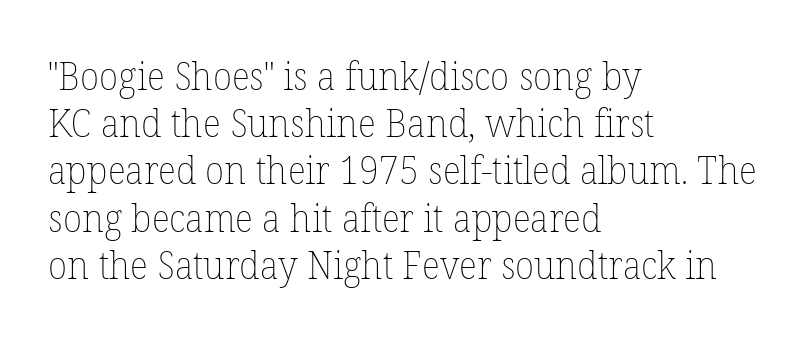
Q: Is the text bold? A: No.
Q: Is the text italic (slanted)? A: No, it is upright.
Q: Is the text underlined? A: No.
Q: How is the paragraph aligned? A: Left-aligned.
Q: Is the spacing between letters normal or unusually wide? A: Normal.
Q: Width (condensed, normal, or wide)? A: Normal.
Q: Stroke contrast? A: Low.
Q: x-height? A: Medium.
Q: Monospaced? A: No.
